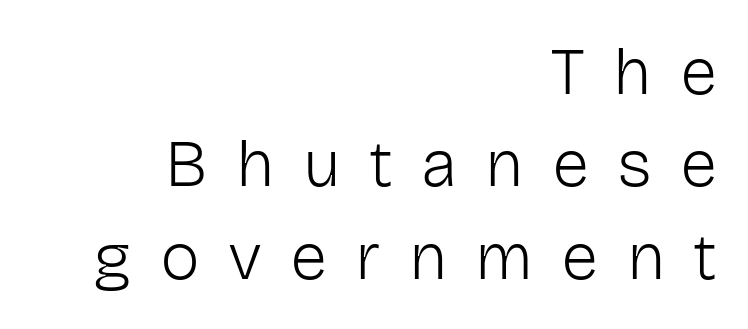
Q: Is the text bold? A: No.
Q: Is the text italic (slanted)? A: No, it is upright.
Q: Is the typeface a serif or a sans-serif typeface? A: Sans-serif.
Q: Is the text underlined? A: No.
Q: How is the paragraph aligned? A: Right-aligned.
Q: Is the spacing between letters normal or unusually wide? A: Unusually wide.
Q: Is the spacing between lines tight, normal or loose? A: Normal.
Q: Width (condensed, normal, or wide)? A: Normal.
Q: Stroke contrast? A: Low.
Q: x-height? A: Medium.
Q: Monospaced? A: No.
